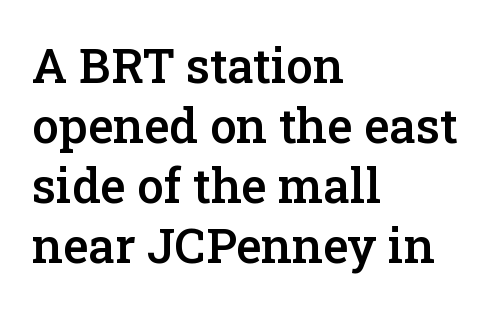
Q: Is the text bold? A: Semi-bold.
Q: Is the text italic (slanted)? A: No, it is upright.
Q: Is the typeface a serif or a sans-serif typeface? A: Serif.
Q: Is the text underlined? A: No.
Q: How is the paragraph aligned? A: Left-aligned.
Q: Is the spacing between letters normal or unusually wide? A: Normal.
Q: Is the spacing between lines tight, normal or loose? A: Normal.
Q: Width (condensed, normal, or wide)? A: Normal.
Q: Stroke contrast? A: Low.
Q: x-height? A: Medium.
Q: Monospaced? A: No.
